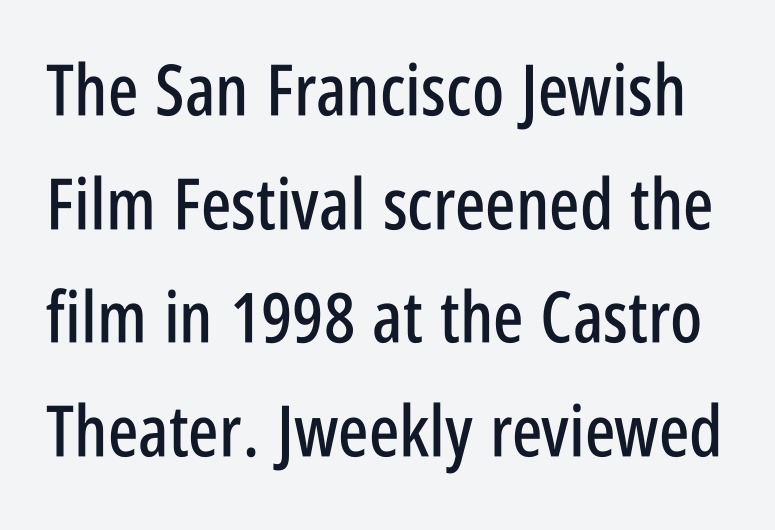
The image shows 71 px condensed sans-serif type, upright; set normal line spacing (1.6x), normal letter spacing, not underlined; low stroke contrast and a large x-height.
